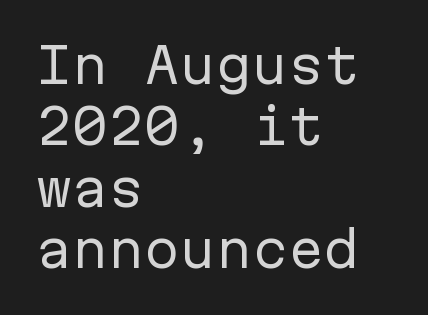
Q: Is the text bold? A: No.
Q: Is the text italic (slanted)? A: No, it is upright.
Q: Is the typeface a serif or a sans-serif typeface? A: Sans-serif.
Q: Is the text underlined? A: No.
Q: How is the paragraph aligned? A: Left-aligned.
Q: Is the spacing between letters normal or unusually wide? A: Normal.
Q: Is the spacing between lines tight, normal or loose? A: Normal.
Q: Width (condensed, normal, or wide)? A: Normal.
Q: Stroke contrast? A: Low.
Q: x-height? A: Medium.
Q: Monospaced? A: Yes.
